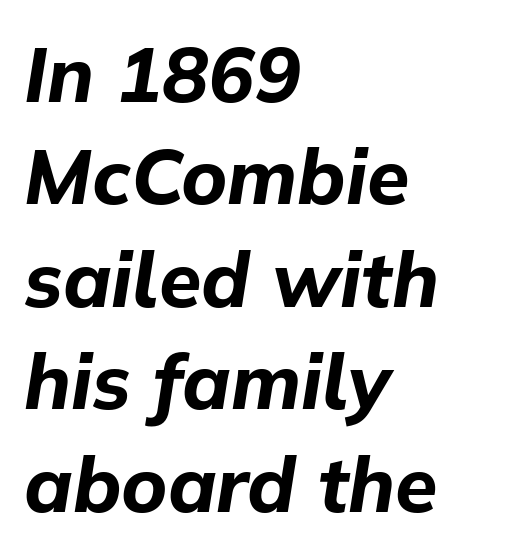
Evenly set lines give the paragraph a standard silhouette. Is the type slanted? Yes — the strokes lean at a clear angle. Caption: standard tracking, unaltered. The typesetting leans heavy: a genuine bold. Horizontal alignment here is leftward, the default for most running prose.
